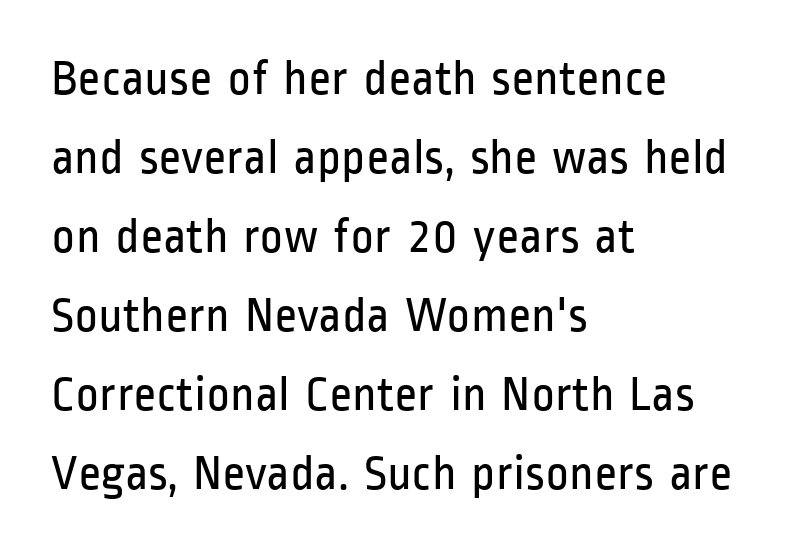
Q: Is the text bold? A: No.
Q: Is the text italic (slanted)? A: No, it is upright.
Q: Is the typeface a serif or a sans-serif typeface? A: Sans-serif.
Q: Is the text underlined? A: No.
Q: How is the paragraph aligned? A: Left-aligned.
Q: Is the spacing between letters normal or unusually wide? A: Normal.
Q: Is the spacing between lines tight, normal or loose? A: Normal.
Q: Width (condensed, normal, or wide)? A: Condensed.
Q: Stroke contrast? A: Low.
Q: x-height? A: Medium.
Q: Monospaced? A: No.
